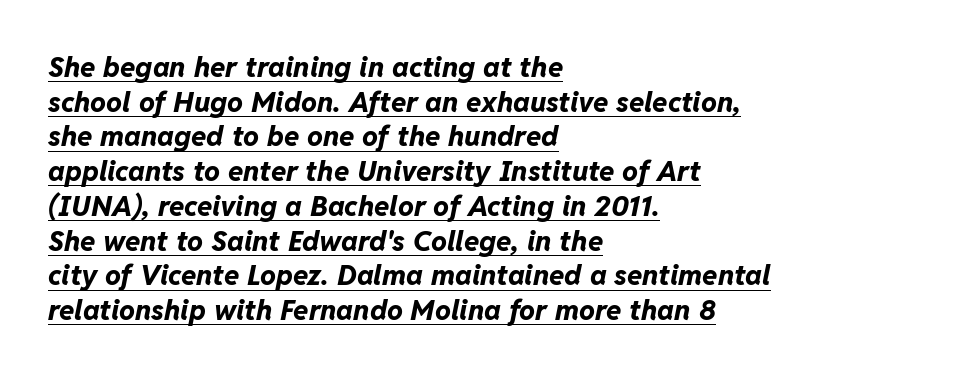
The image shows 28 px bold type, italic (leaning right); set left-aligned, line spacing 1.24x, normal letter spacing, underlined; low stroke contrast and a medium x-height.
